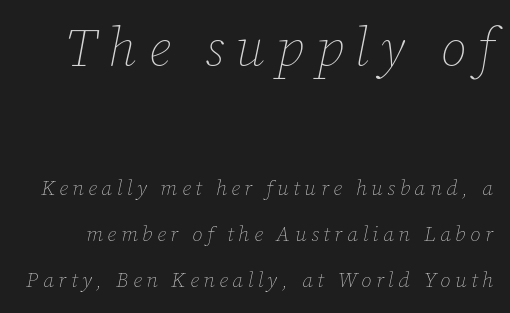
The image shows 53 px thin type, italic (leaning right); set loose line spacing (2.19x), unusually wide letter spacing (+0.22 em), not underlined; the first (top) block is 2.52x larger; low stroke contrast and a medium x-height.
